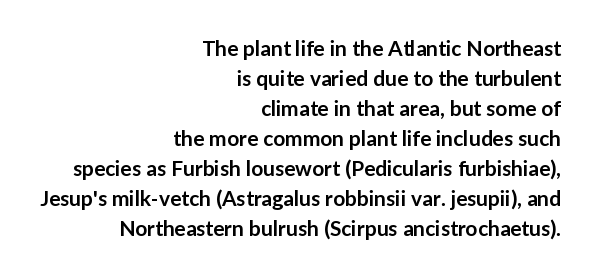
{"italic": "no", "bold": "semi", "underline": "no", "align": "right", "line_spacing": "normal", "line_spacing_ratio": 1.43, "letter_spacing": "normal", "letter_spacing_em": 0.0, "glyph_px": 21}
